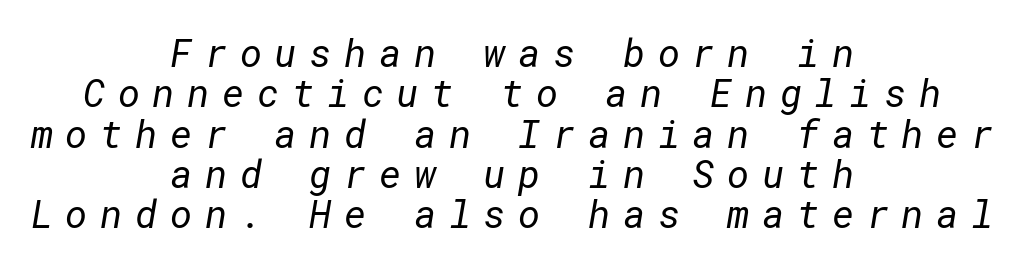
Centered paragraph, ragged on both sides. Check the space under the baseline: it is left empty. In terms of leading, this rendering errs on the cramped side. The text was rendered using a sans face with plain stroke endings.
